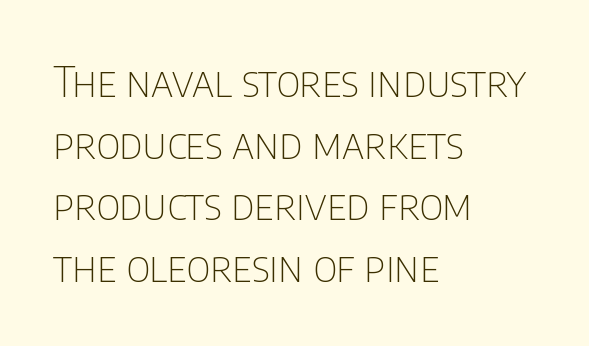
{"serif": "no", "italic": "no", "bold": "no", "weight": "thin", "width": "condensed", "stroke_contrast": "low", "x_height": "large", "monospaced": "no", "underline": "no", "align": "left", "line_spacing": "normal", "line_spacing_ratio": 1.47, "letter_spacing": "normal", "letter_spacing_em": 0.0, "glyph_px": 42}
